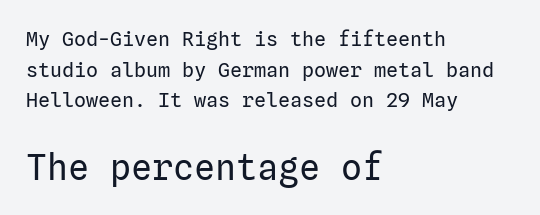
{"serif": "no", "italic": "no", "bold": "no", "weight": "regular", "width": "normal", "stroke_contrast": "low", "x_height": "medium", "underline": "no", "align": "left", "line_spacing": "normal", "line_spacing_ratio": 1.53, "letter_spacing": "normal", "letter_spacing_em": 0.0, "larger_block": "second", "size_ratio": 1.75, "glyph_px": 35}
